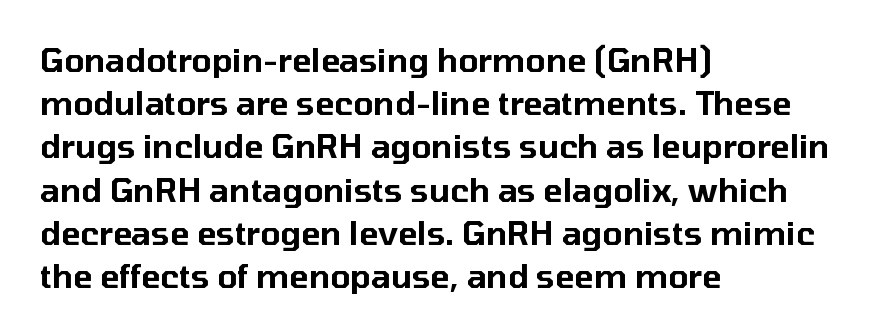
Q: Is the text italic (slanted)? A: No, it is upright.
Q: Is the typeface a serif or a sans-serif typeface? A: Sans-serif.
Q: Is the text underlined? A: No.
Q: How is the paragraph aligned? A: Left-aligned.
Q: Is the spacing between letters normal or unusually wide? A: Normal.
Q: Is the spacing between lines tight, normal or loose? A: Normal.
Q: Width (condensed, normal, or wide)? A: Normal.
Q: Stroke contrast? A: Low.
Q: x-height? A: Medium.
Q: Monospaced? A: No.
